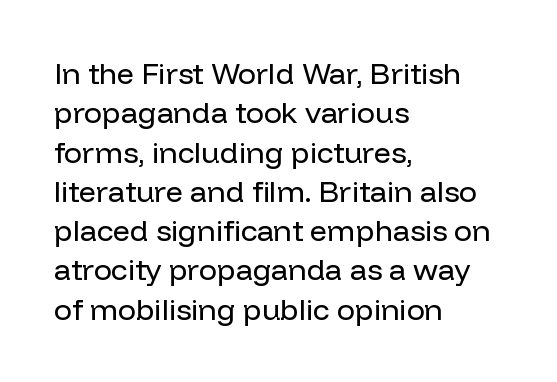
{"serif": "no", "italic": "no", "bold": "no", "weight": "regular", "width": "normal", "stroke_contrast": "low", "x_height": "medium", "monospaced": "no", "underline": "no", "align": "left", "line_spacing": "normal", "line_spacing_ratio": 1.31, "letter_spacing": "normal", "letter_spacing_em": 0.0, "glyph_px": 30}
